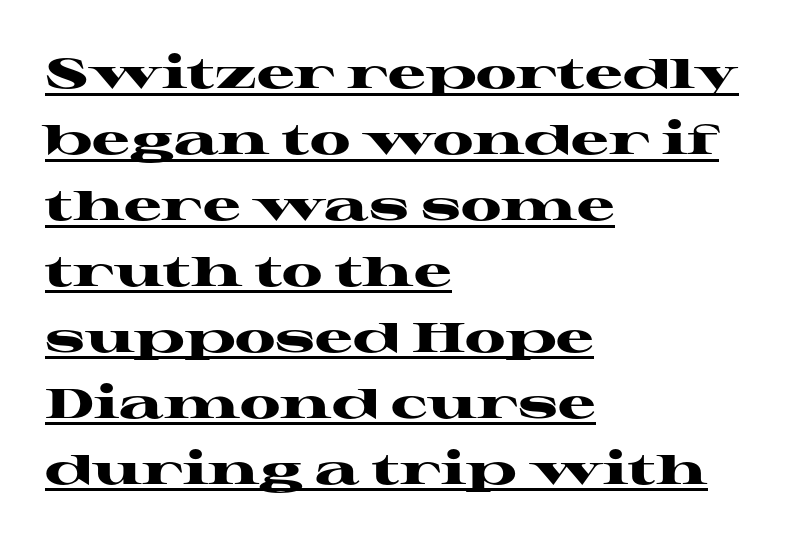
The image shows 42 px heavy, wide serif type, upright; set left-aligned, normal line spacing (1.57x), normal letter spacing, underlined; high stroke contrast and a medium x-height.
